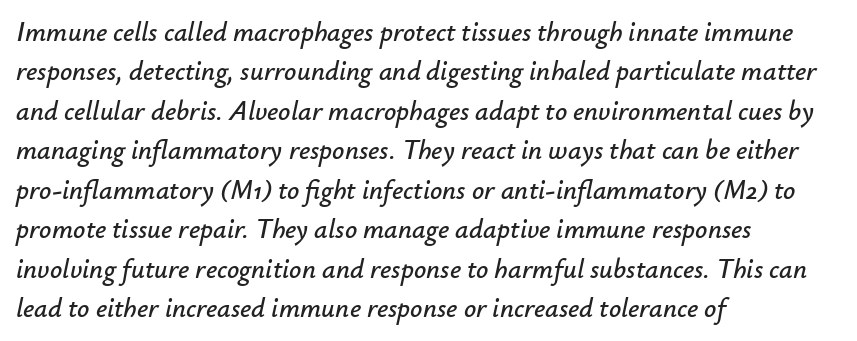
{"italic": "yes", "lean": "right", "slant_degrees": 12, "underline": "no", "align": "left", "line_spacing": "normal", "line_spacing_ratio": 1.46, "letter_spacing": "normal", "letter_spacing_em": 0.0, "glyph_px": 27}
